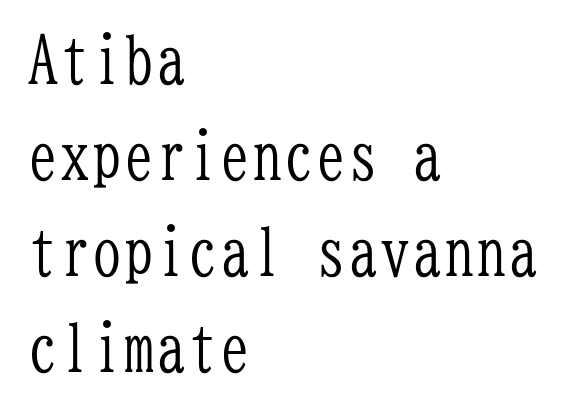
Typographically, this falls in the serif category. Tall strokes in this sample are plumb rather than angled. Weight: not bold — regular or lighter. The passage is arranged the way most books set body copy — flush left. Each word holds together tightly as a unit, with standard inter-letter gaps.
